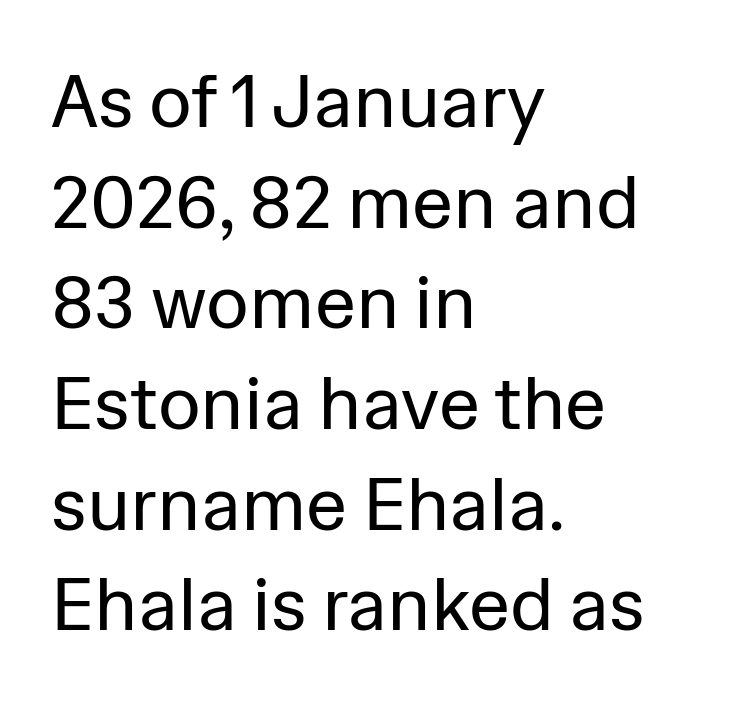
Here the designer chose a conventional face with non-uniform glyph widths. Stroke mass is kept to a normal reading level or below. The type sits square on the baseline with zero lean. Every row of glyphs begins at an identical x-position on the left. Underlining? Definitely not there. The letterforms sit shoulder to shoulder at normal distance.
